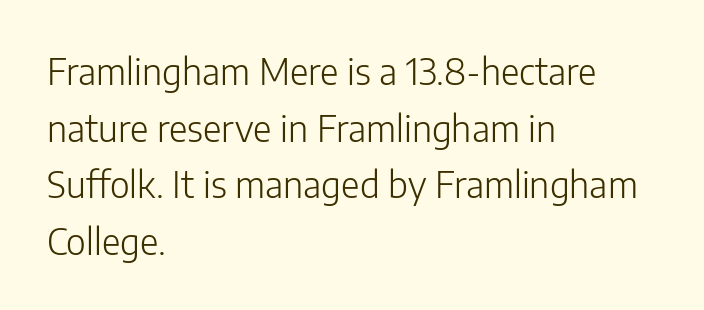
Tracking value appears to be zero — textbook default spacing. The passage shown is typed in a proportional face where columns would drift. The rag falls on the right side of this text block. Typographically, this falls in the sans-serif category.
